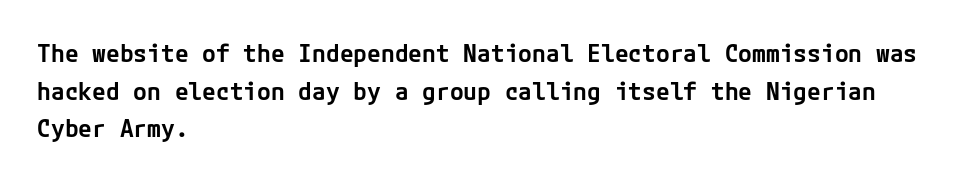
Q: Is the text bold? A: Semi-bold.
Q: Is the text italic (slanted)? A: No, it is upright.
Q: Is the text underlined? A: No.
Q: How is the paragraph aligned? A: Left-aligned.
Q: Is the spacing between letters normal or unusually wide? A: Normal.
Q: Is the spacing between lines tight, normal or loose? A: Normal.
